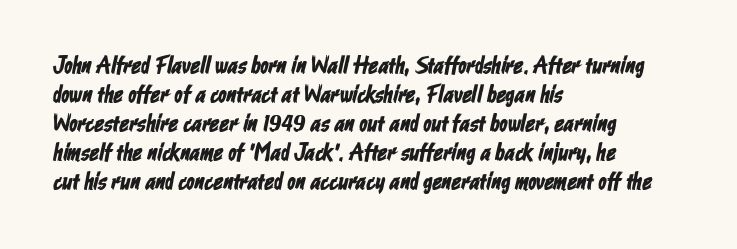
The image shows 24 px text type; set left-aligned, line spacing 1.21x, normal letter spacing, not underlined.
